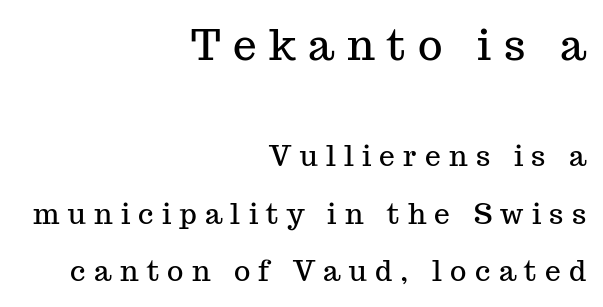
{"serif": "yes", "italic": "no", "width": "normal", "stroke_contrast": "medium", "x_height": "medium", "monospaced": "no", "underline": "no", "align": "right", "line_spacing": "loose", "line_spacing_ratio": 2.06, "letter_spacing": "wide", "letter_spacing_em": 0.3, "larger_block": "first", "size_ratio": 1.5, "glyph_px": 42}
